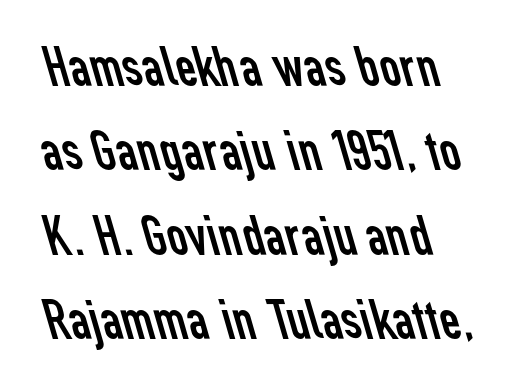
The image shows 57 px regular-weight sans-serif type; set normal line spacing (1.48x), normal letter spacing, not underlined; low stroke contrast and a medium x-height.
